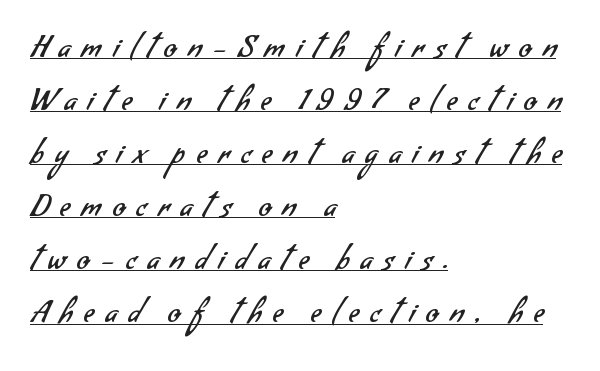
The image shows 29 px regular-weight sans-serif type; set left-aligned, line spacing 1.83x, unusually wide letter spacing (+0.39 em), underlined; low stroke contrast and a small x-height.
